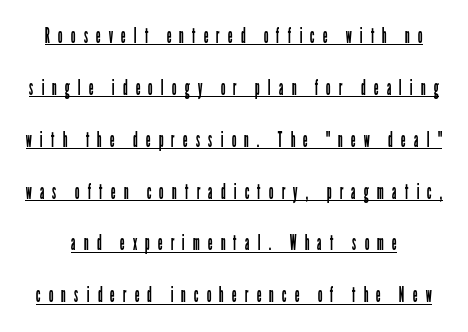
Rendered with straight, roman letterforms. Weight: regular or lighter. Glyph-to-glyph distance is far greater than everyday printed text. Is there an underline? Yes — a line sits under the letters.
